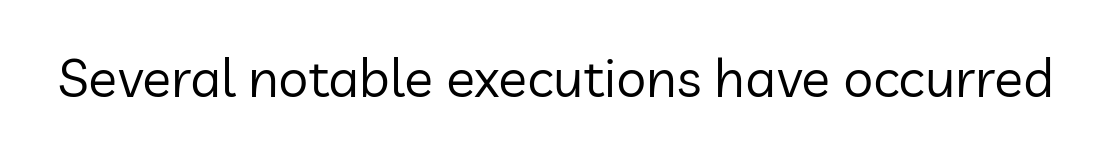
I'd call this a sans setting — the letters go barefoot. You could not count columns in this text — the font is proportionally spaced. No italicization has been applied; the sample stays upright. Is the stroke heavy? The answer is a plain regular-or-lighter.
